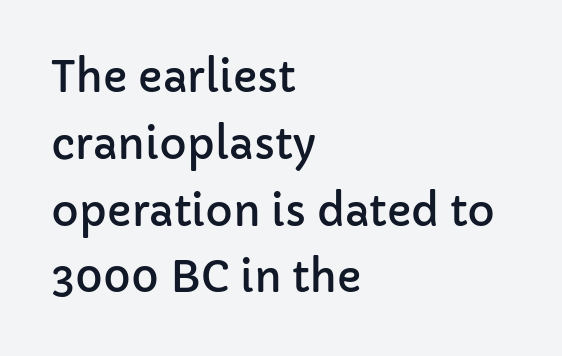
How would I describe the line gaps? Plain and ordinary. You can tell it's not italic because the verticals are truly vertical. The string is rendered with underlining switched off. The characters display no serif detailing; their extremities are plain. Short note: letters normally spaced. These lines are set flush left with a ragged right edge.
